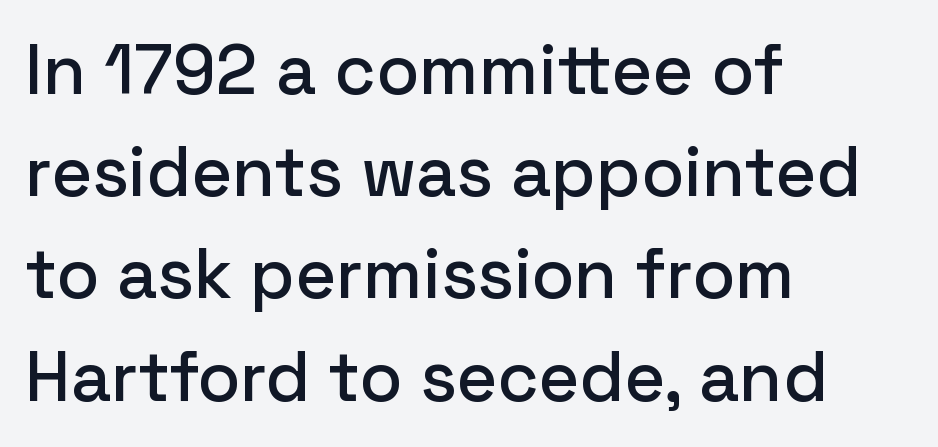
Q: Is the text italic (slanted)? A: No, it is upright.
Q: Is the typeface a serif or a sans-serif typeface? A: Sans-serif.
Q: Is the text underlined? A: No.
Q: How is the paragraph aligned? A: Left-aligned.
Q: Is the spacing between letters normal or unusually wide? A: Normal.
Q: Is the spacing between lines tight, normal or loose? A: Normal.
Q: Width (condensed, normal, or wide)? A: Normal.
Q: Stroke contrast? A: Low.
Q: x-height? A: Medium.
Q: Monospaced? A: No.
